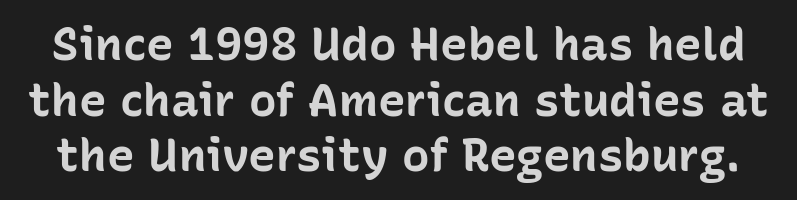
Strokes here are thick enough to call this a true bold. The lettering holds an erect, upright posture throughout. Serifs: no, the terminals of the letterforms are clean. Honestly, the letter spacing is just normal — you wouldn't notice it.
